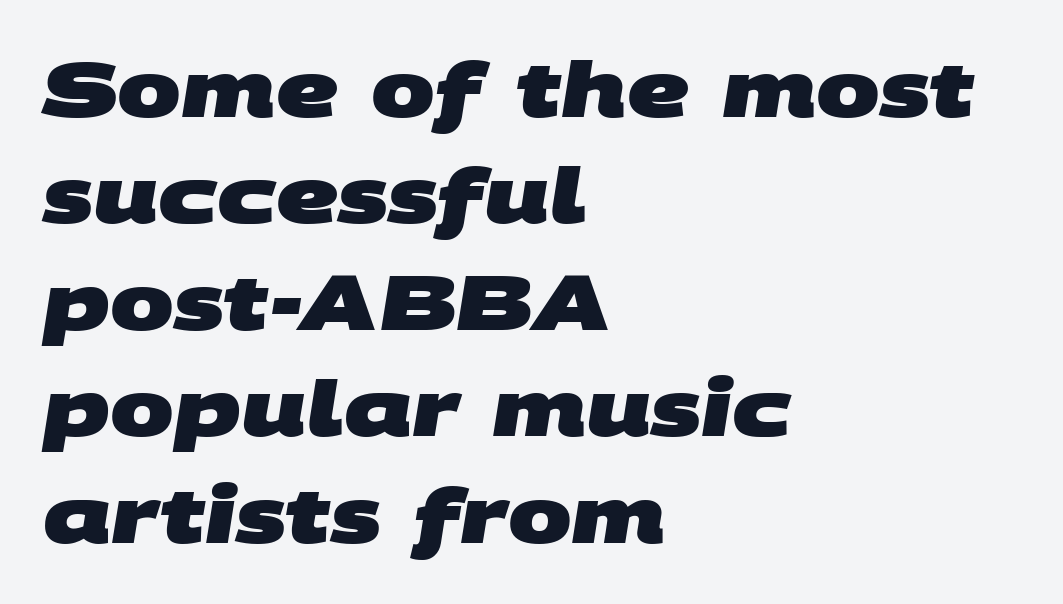
Q: Is the text bold? A: Yes.
Q: Is the typeface a serif or a sans-serif typeface? A: Sans-serif.
Q: Is the text underlined? A: No.
Q: How is the paragraph aligned? A: Left-aligned.
Q: Is the spacing between letters normal or unusually wide? A: Normal.
Q: Is the spacing between lines tight, normal or loose? A: Normal.
Q: Width (condensed, normal, or wide)? A: Wide.
Q: Stroke contrast? A: Medium.
Q: x-height? A: Large.
Q: Monospaced? A: No.
